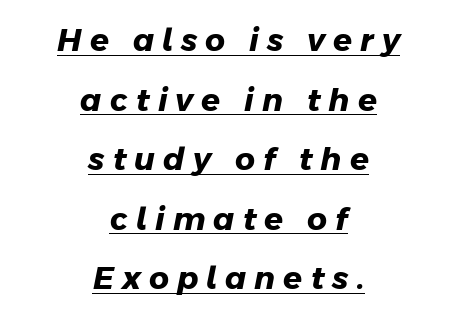
How are the letters spaced? Widely, with obvious added tracking. The letters advance in unequal steps, a hallmark of proportional type. The passage shown stacks its lines with a broad gap. Every word sits above its own underline.
